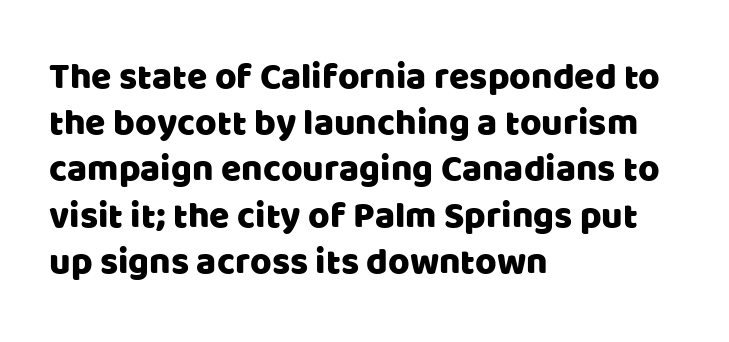
Q: Is the text italic (slanted)? A: No, it is upright.
Q: Is the typeface a serif or a sans-serif typeface? A: Sans-serif.
Q: Is the text underlined? A: No.
Q: How is the paragraph aligned? A: Left-aligned.
Q: Is the spacing between letters normal or unusually wide? A: Normal.
Q: Is the spacing between lines tight, normal or loose? A: Normal.
Q: Width (condensed, normal, or wide)? A: Normal.
Q: Stroke contrast? A: Low.
Q: x-height? A: Large.
Q: Monospaced? A: No.
